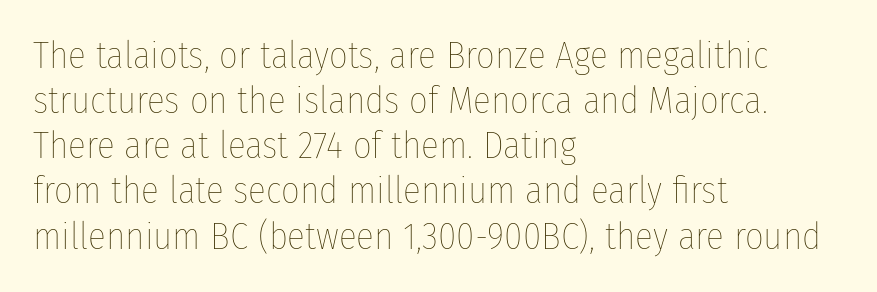
{"italic": "no", "bold": "no", "weight": "thin", "width": "condensed", "stroke_contrast": "low", "x_height": "medium", "monospaced": "no", "underline": "no", "align": "left", "line_spacing_ratio": 1.22, "letter_spacing": "normal", "letter_spacing_em": 0.0, "glyph_px": 37}
